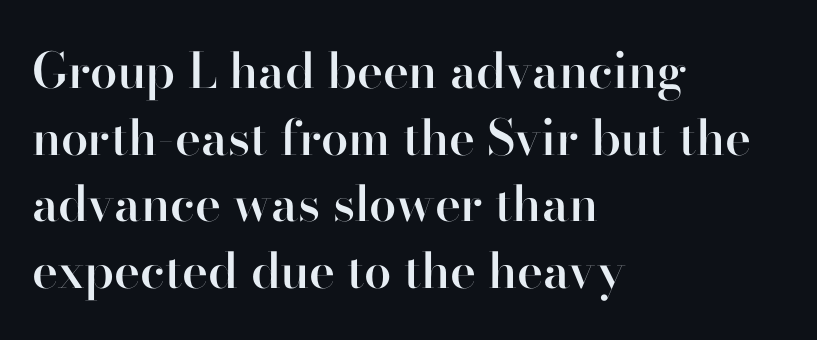
Q: Is the text bold? A: Semi-bold.
Q: Is the text italic (slanted)? A: No, it is upright.
Q: Is the typeface a serif or a sans-serif typeface? A: Serif.
Q: Is the text underlined? A: No.
Q: How is the paragraph aligned? A: Left-aligned.
Q: Is the spacing between letters normal or unusually wide? A: Normal.
Q: Is the spacing between lines tight, normal or loose? A: Normal.
Q: Width (condensed, normal, or wide)? A: Normal.
Q: Stroke contrast? A: High.
Q: x-height? A: Small.
Q: Monospaced? A: No.
